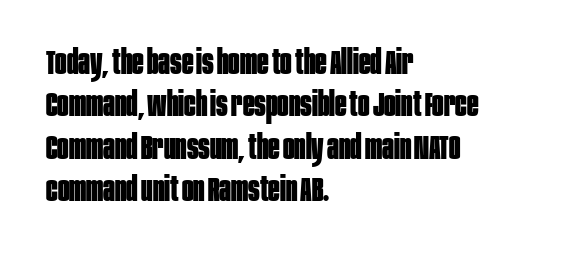
Descender tails drop into unmarked territory. The leading is moderate, giving the passage an even texture. Heavy-handed strokes throughout: this text is bold. The rendering keeps characters at their native spacing. Do the characters align in a grid? No, the font is proportional. Regarding serifs, this sample does without them.
